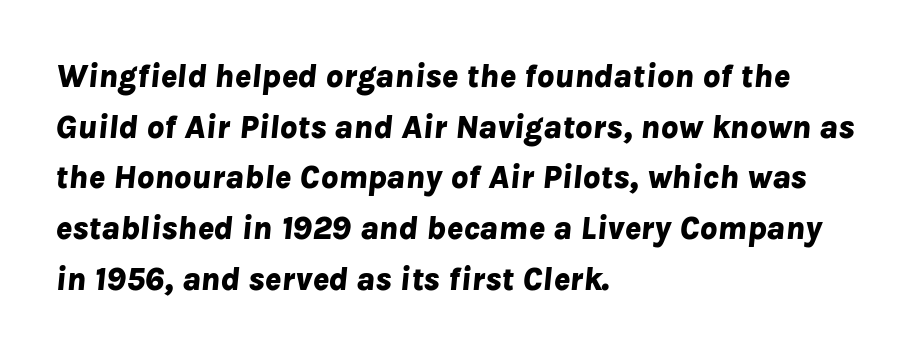
The image shows 34 px bold type, italic (leaning right); set left-aligned, normal line spacing (1.49x), normal letter spacing, not underlined; low stroke contrast and a medium x-height.
